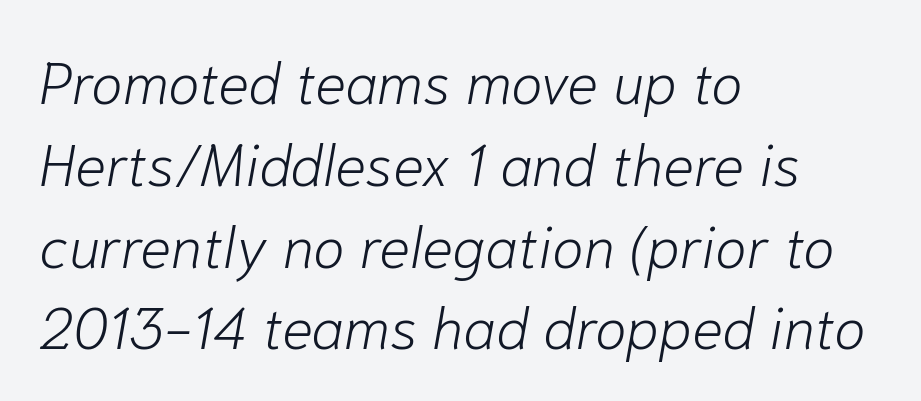
{"italic": "yes", "lean": "right", "slant_degrees": 10, "bold": "no", "weight": "light", "width": "normal", "stroke_contrast": "low", "x_height": "medium", "monospaced": "no", "underline": "no", "align": "left", "line_spacing": "normal", "line_spacing_ratio": 1.41, "letter_spacing": "normal", "letter_spacing_em": 0.0, "glyph_px": 58}
